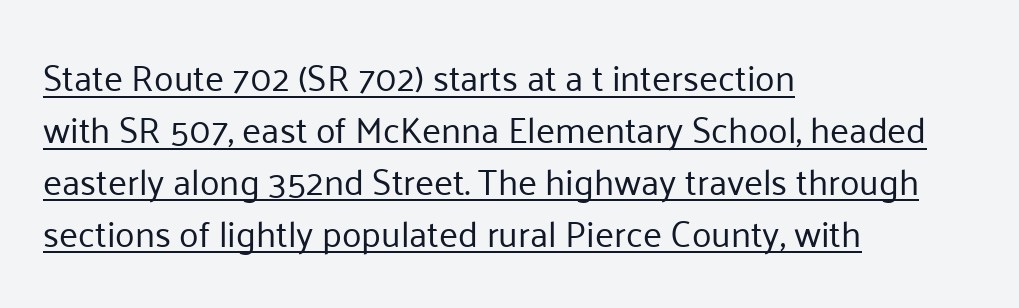
Q: Is the text bold? A: No.
Q: Is the text italic (slanted)? A: No, it is upright.
Q: Is the typeface a serif or a sans-serif typeface? A: Sans-serif.
Q: Is the text underlined? A: Yes.
Q: How is the paragraph aligned? A: Left-aligned.
Q: Is the spacing between letters normal or unusually wide? A: Normal.
Q: Is the spacing between lines tight, normal or loose? A: Normal.
Q: Width (condensed, normal, or wide)? A: Normal.
Q: Stroke contrast? A: Low.
Q: x-height? A: Medium.
Q: Monospaced? A: No.
